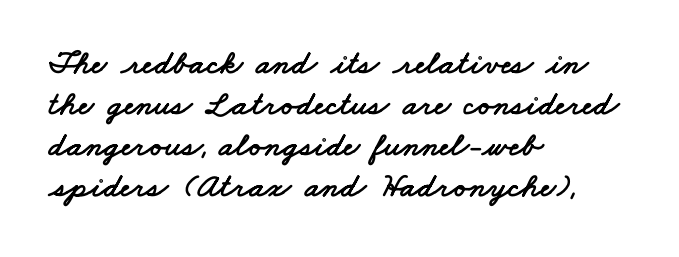
The image shows 34 px wide sans-serif type; set left-aligned, line spacing 1.21x, normal letter spacing, not underlined; low stroke contrast and a small x-height.
